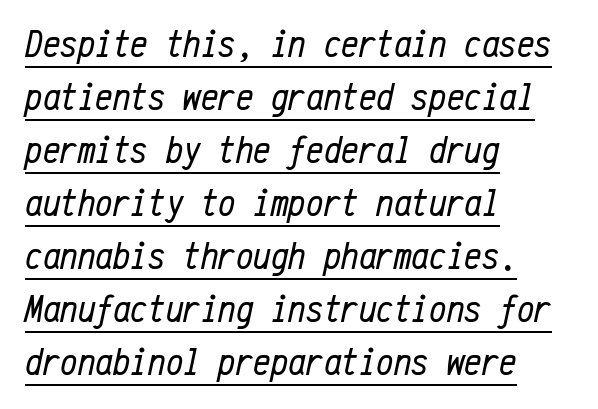
The image shows 39 px regular-weight, condensed type, italic (leaning right), monospaced; set left-aligned, normal line spacing (1.36x), normal letter spacing, underlined; low stroke contrast and a medium x-height.
